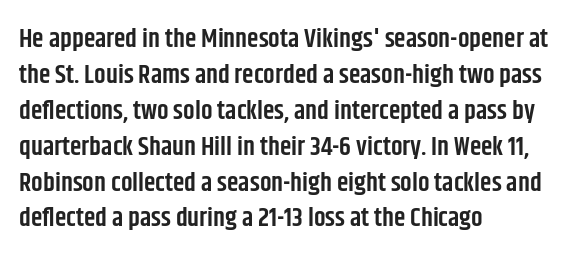
The image shows 26 px text type, upright; set left-aligned, normal line spacing (1.38x), normal letter spacing, not underlined.
